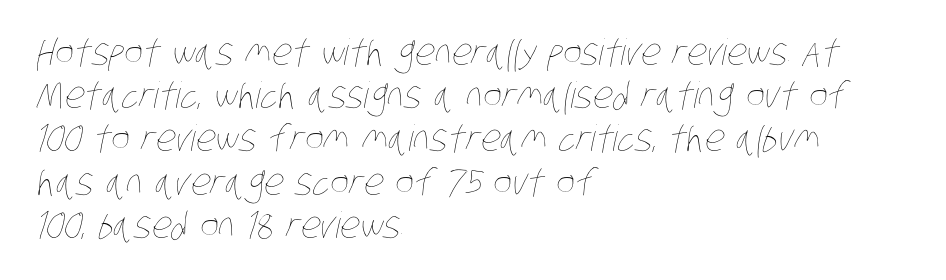
The specimen omits any rule beneath the text block's lines. Horizontally, the lines are justified to the leading edge only. The characters are drawn with everyday or finer stroke widths. Characters follow at the spacing the type designer built in.
